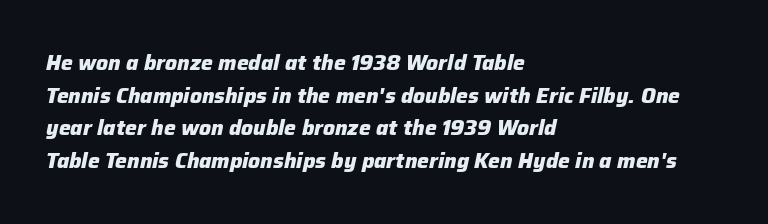
{"italic": "yes", "lean": "right", "slant_degrees": 12, "bold": "yes", "underline": "no", "align": "left", "line_spacing": "normal", "line_spacing_ratio": 1.55, "letter_spacing": "normal", "letter_spacing_em": 0.0, "glyph_px": 21}
